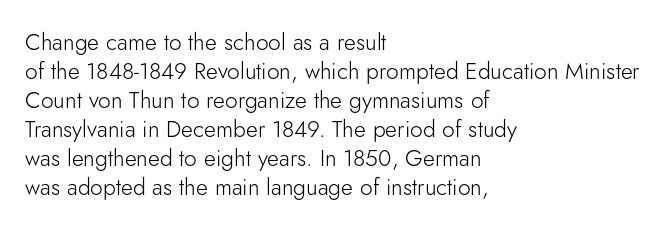
{"italic": "no", "bold": "no", "underline": "no", "align": "left", "line_spacing": "normal", "line_spacing_ratio": 1.26, "letter_spacing": "normal", "letter_spacing_em": 0.0, "glyph_px": 23}
